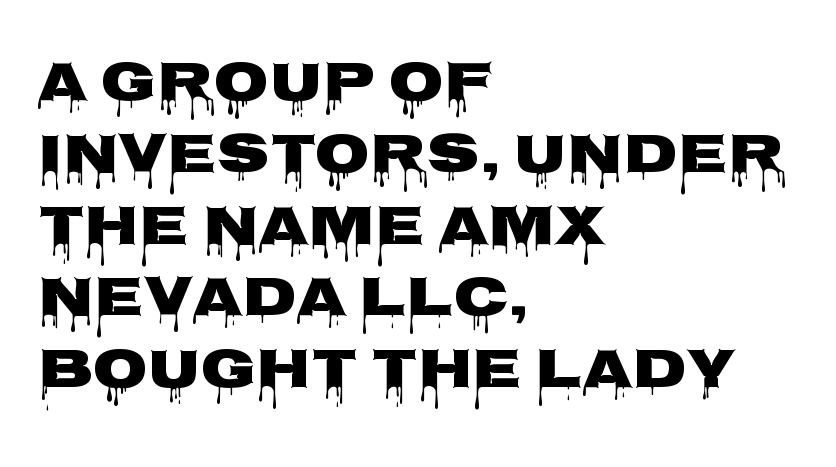
{"serif": "no", "italic": "no", "bold": "yes", "weight": "heavy", "width": "wide", "stroke_contrast": "low", "x_height": "large", "monospaced": "no", "underline": "no", "align": "left", "line_spacing": "normal", "line_spacing_ratio": 1.26, "letter_spacing": "normal", "letter_spacing_em": 0.0, "glyph_px": 57}
